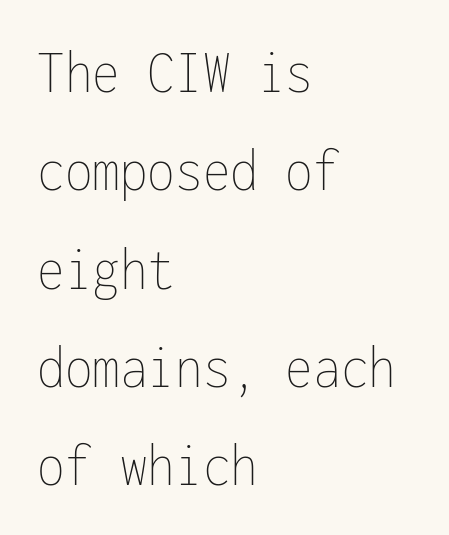
Q: Is the text bold? A: No.
Q: Is the text italic (slanted)? A: No, it is upright.
Q: Is the text underlined? A: No.
Q: How is the paragraph aligned? A: Left-aligned.
Q: Is the spacing between letters normal or unusually wide? A: Normal.
Q: Is the spacing between lines tight, normal or loose? A: Normal.
Q: Width (condensed, normal, or wide)? A: Condensed.
Q: Stroke contrast? A: Low.
Q: x-height? A: Medium.
Q: Monospaced? A: Yes.
